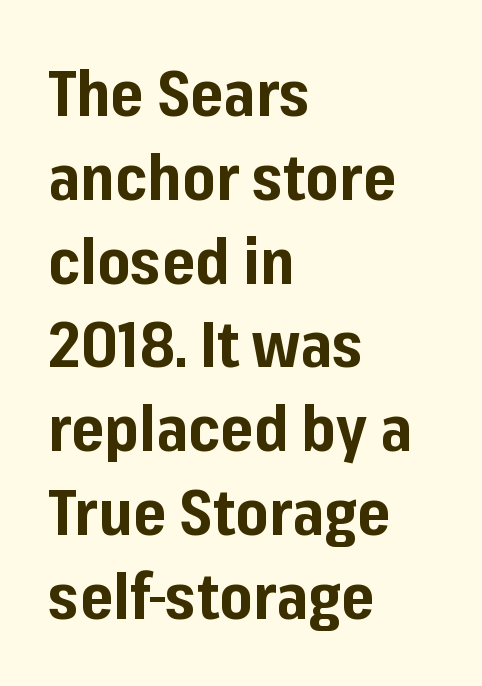
{"serif": "no", "italic": "no", "bold": "yes", "weight": "bold", "width": "normal", "stroke_contrast": "low", "x_height": "medium", "monospaced": "no", "underline": "no", "align": "left", "line_spacing": "normal", "line_spacing_ratio": 1.33, "letter_spacing": "normal", "letter_spacing_em": 0.0, "glyph_px": 63}
